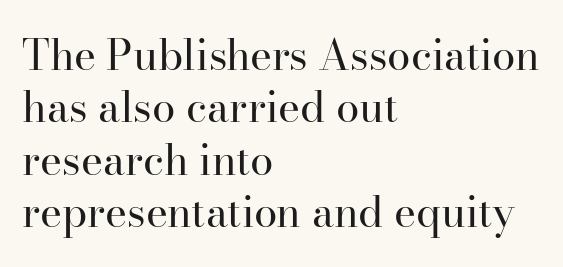
The image shows 42 px regular-weight serif type, upright; set left-aligned, normal line spacing (1.25x), normal letter spacing, not underlined; high stroke contrast and a small x-height.
